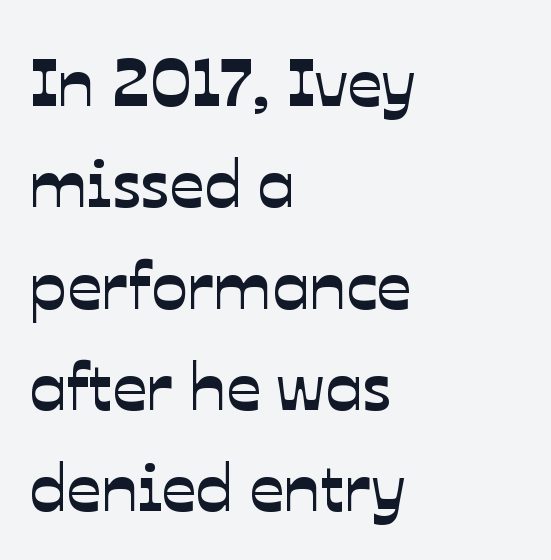
The image shows 68 px sans-serif type; set left-aligned, normal line spacing (1.49x), normal letter spacing, not underlined; low stroke contrast and a medium x-height.
